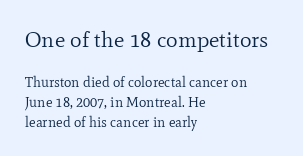
{"italic": "no", "bold": "no", "underline": "no", "align": "left", "line_spacing": "normal", "line_spacing_ratio": 1.4, "letter_spacing": "normal", "letter_spacing_em": 0.0, "larger_block": "first", "size_ratio": 1.57, "glyph_px": 22}
